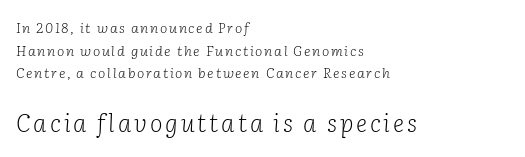
The image shows 24 px text type, italic (leaning right); set left-aligned, normal line spacing (1.62x), not underlined; the second (bottom) block is 1.71x larger.
